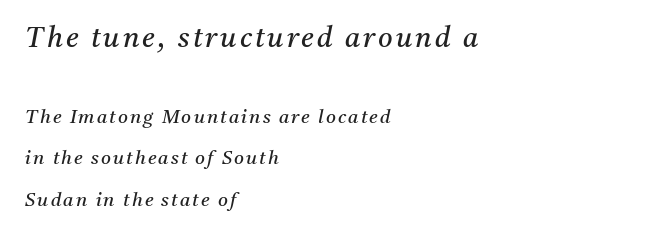
{"serif": "yes", "italic": "yes", "lean": "right", "slant_degrees": 11, "bold": "no", "weight": "regular", "width": "normal", "stroke_contrast": "medium", "x_height": "medium", "monospaced": "no", "underline": "no", "align": "left", "line_spacing": "loose", "line_spacing_ratio": 2.17, "larger_block": "first", "size_ratio": 1.47, "glyph_px": 28}
